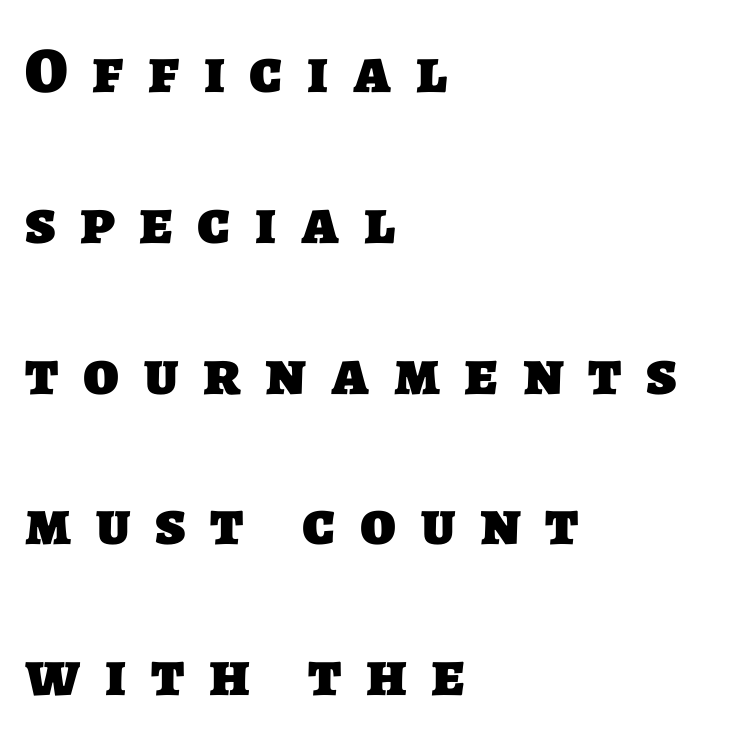
The tracking jumps out immediately: characters are airy and widely separated. This sample trades compactness for vertical openness between lines. Note: no serifs on the glyphs. Left-aligned paragraph, ragged on the right.
